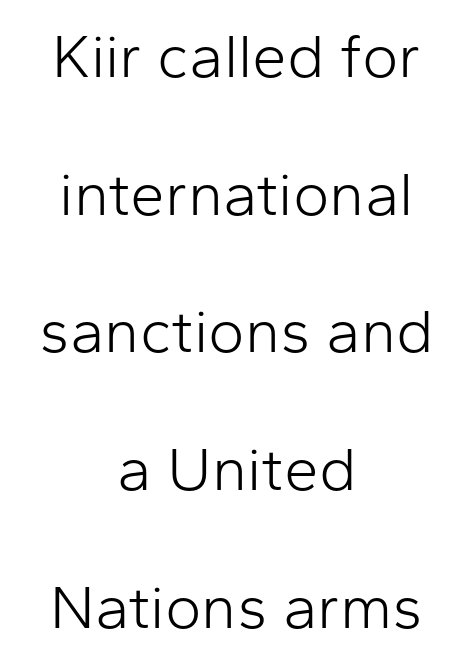
{"serif": "no", "italic": "no", "bold": "no", "weight": "light", "width": "normal", "stroke_contrast": "low", "x_height": "medium", "monospaced": "no", "underline": "no", "align": "center", "line_spacing": "loose", "line_spacing_ratio": 2.22, "letter_spacing": "normal", "letter_spacing_em": 0.0, "glyph_px": 62}
